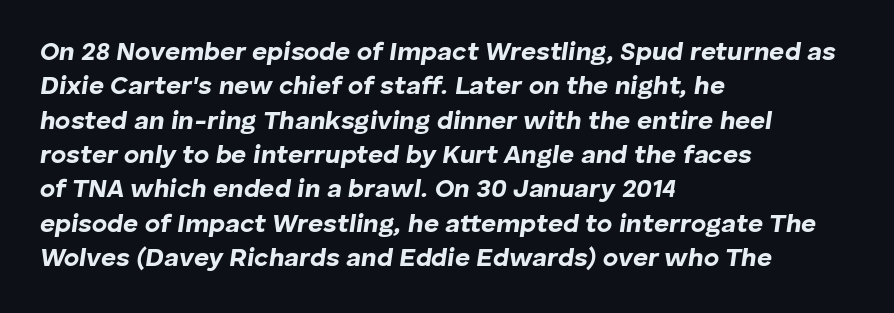
{"italic": "yes", "lean": "right", "slant_degrees": 8, "bold": "yes", "underline": "no", "align": "left", "line_spacing": "normal", "line_spacing_ratio": 1.32, "letter_spacing": "normal", "letter_spacing_em": 0.0, "glyph_px": 26}
